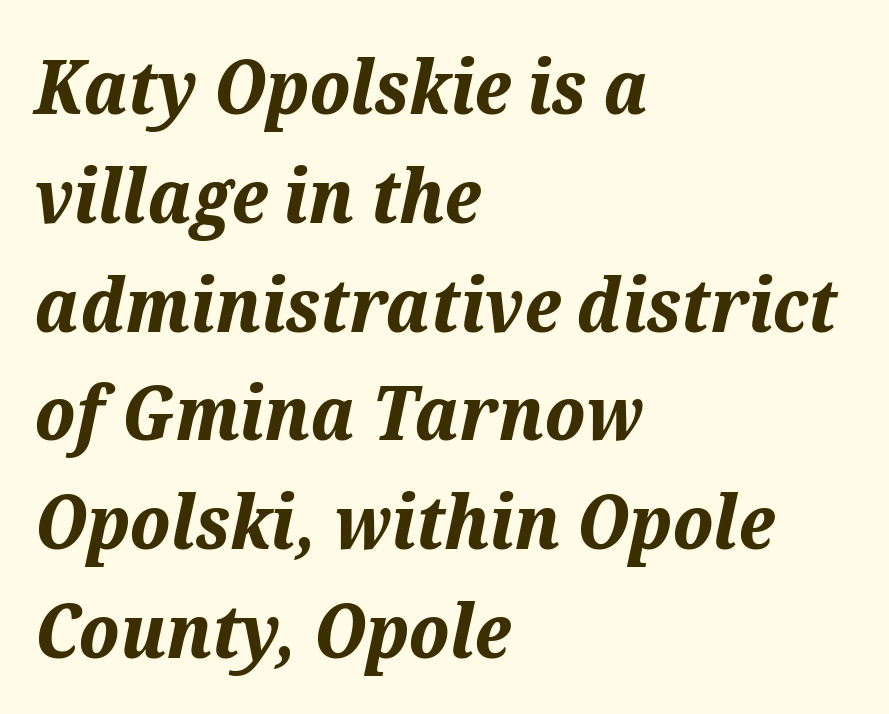
Q: Is the text bold? A: Yes.
Q: Is the text italic (slanted)? A: Yes, it leans right by about 12 degrees.
Q: Is the text underlined? A: No.
Q: How is the paragraph aligned? A: Left-aligned.
Q: Is the spacing between letters normal or unusually wide? A: Normal.
Q: Is the spacing between lines tight, normal or loose? A: Normal.
Q: Width (condensed, normal, or wide)? A: Normal.
Q: Stroke contrast? A: Medium.
Q: x-height? A: Medium.
Q: Monospaced? A: No.
